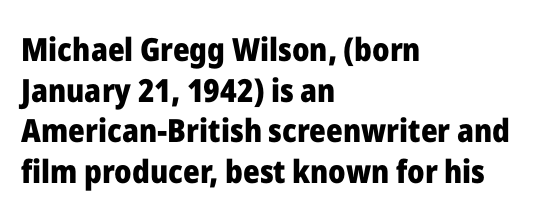
The image shows 32 px heavy sans-serif type, upright; set left-aligned, normal line spacing (1.27x), normal letter spacing, not underlined; low stroke contrast and a medium x-height.
